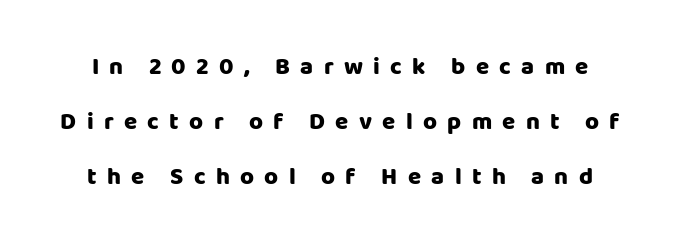
{"italic": "no", "bold": "yes", "underline": "no", "line_spacing": "loose", "line_spacing_ratio": 2.29, "letter_spacing": "wide", "letter_spacing_em": 0.43, "glyph_px": 24}
